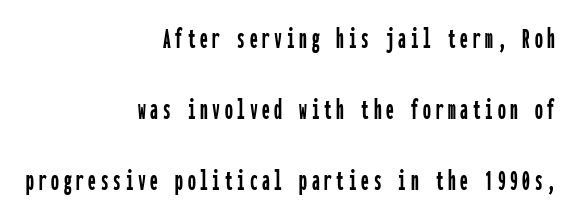
The image shows 31 px condensed sans-serif type, upright, monospaced; set right-aligned, loose line spacing (2.29x), not underlined; low stroke contrast and a medium x-height.
